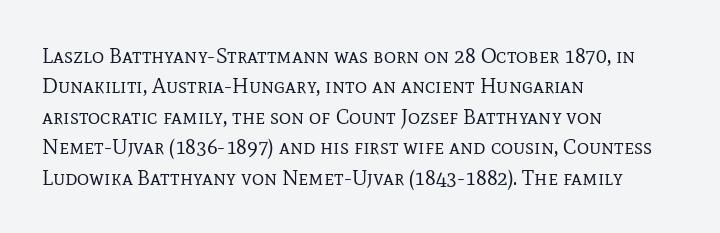
{"italic": "no", "bold": "no", "underline": "no", "align": "left", "line_spacing": "normal", "line_spacing_ratio": 1.45, "letter_spacing": "normal", "letter_spacing_em": 0.0, "glyph_px": 21}
